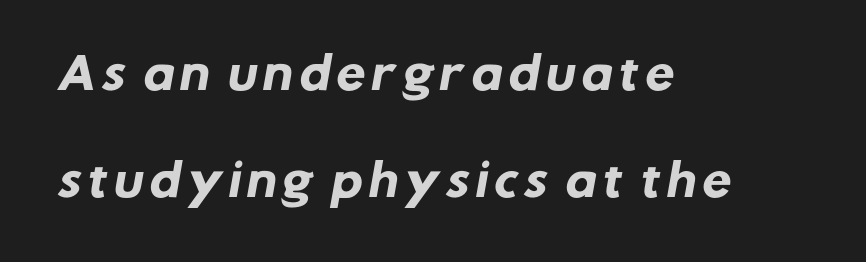
The font family rendered here belongs to the sans-serif group. The designer dialed line spacing up above the default. Casual observation: everything's shoved over to the left. No word sits above an underline.
